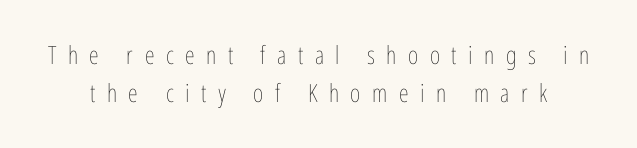
{"italic": "no", "bold": "no", "underline": "no", "line_spacing": "normal", "line_spacing_ratio": 1.53, "letter_spacing": "wide", "letter_spacing_em": 0.46, "glyph_px": 25}
